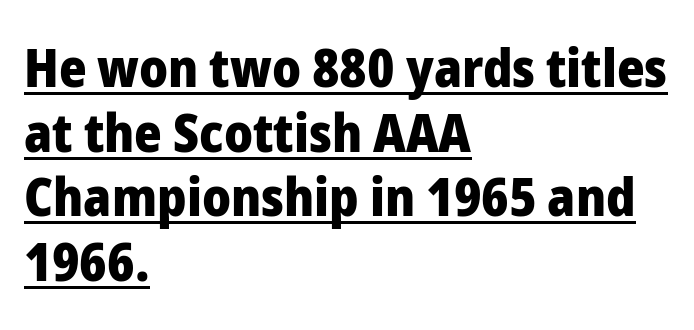
Q: Is the text bold? A: Yes.
Q: Is the text italic (slanted)? A: No, it is upright.
Q: Is the typeface a serif or a sans-serif typeface? A: Sans-serif.
Q: Is the text underlined? A: Yes.
Q: How is the paragraph aligned? A: Left-aligned.
Q: Is the spacing between letters normal or unusually wide? A: Normal.
Q: Width (condensed, normal, or wide)? A: Normal.
Q: Stroke contrast? A: Low.
Q: x-height? A: Medium.
Q: Monospaced? A: No.
